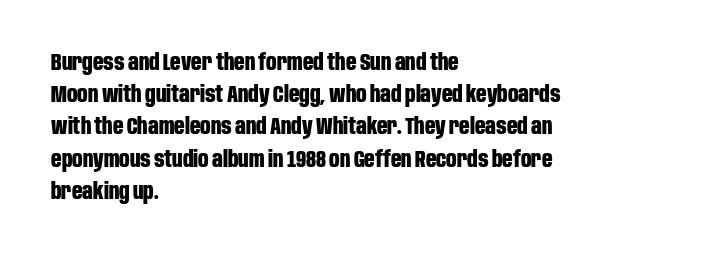
Q: Is the text bold? A: Yes.
Q: Is the text italic (slanted)? A: No, it is upright.
Q: Is the text underlined? A: No.
Q: How is the paragraph aligned? A: Left-aligned.
Q: Is the spacing between letters normal or unusually wide? A: Normal.
Q: Is the spacing between lines tight, normal or loose? A: Normal.
